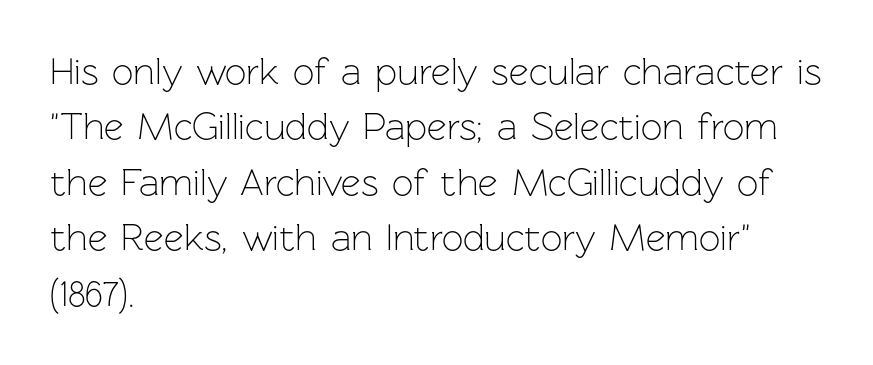
Q: Is the text bold? A: No.
Q: Is the text italic (slanted)? A: No, it is upright.
Q: Is the typeface a serif or a sans-serif typeface? A: Sans-serif.
Q: Is the text underlined? A: No.
Q: How is the paragraph aligned? A: Left-aligned.
Q: Is the spacing between letters normal or unusually wide? A: Normal.
Q: Is the spacing between lines tight, normal or loose? A: Normal.
Q: Width (condensed, normal, or wide)? A: Normal.
Q: Stroke contrast? A: Low.
Q: x-height? A: Medium.
Q: Monospaced? A: No.
